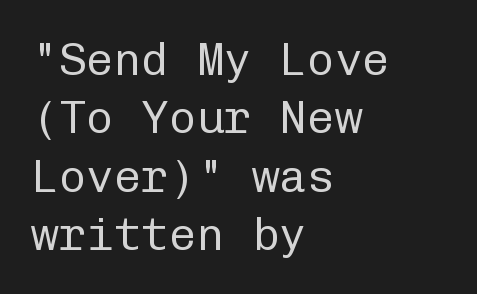
Q: Is the text bold? A: No.
Q: Is the text italic (slanted)? A: No, it is upright.
Q: Is the typeface a serif or a sans-serif typeface? A: Sans-serif.
Q: Is the text underlined? A: No.
Q: How is the paragraph aligned? A: Left-aligned.
Q: Is the spacing between letters normal or unusually wide? A: Normal.
Q: Is the spacing between lines tight, normal or loose? A: Normal.
Q: Width (condensed, normal, or wide)? A: Normal.
Q: Stroke contrast? A: Low.
Q: x-height? A: Medium.
Q: Monospaced? A: Yes.
